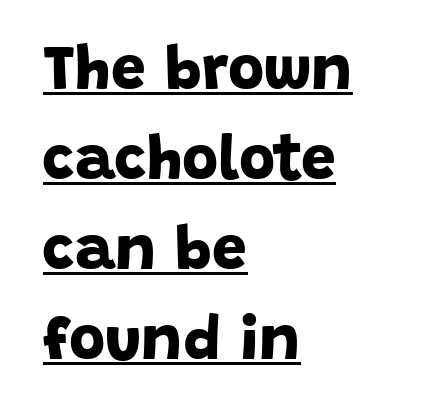
The image shows 62 px bold sans-serif type; set left-aligned, normal line spacing (1.45x), normal letter spacing, underlined; low stroke contrast and a large x-height.
